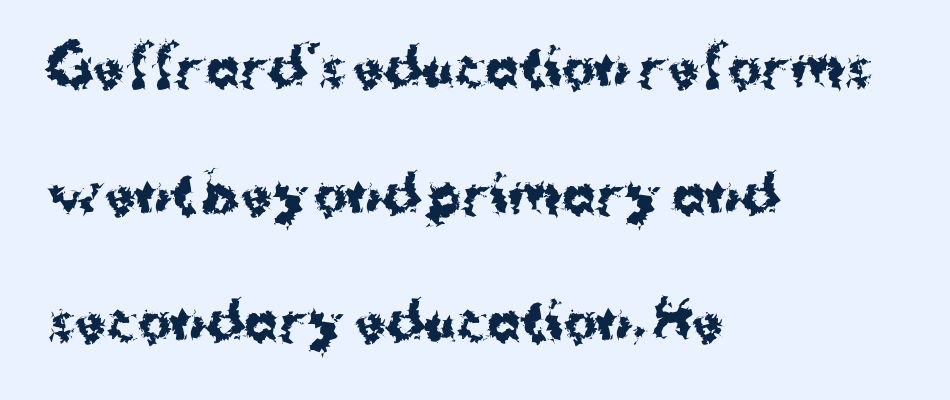
The image shows 51 px bold sans-serif type, upright; set left-aligned, loose line spacing (2.49x), normal letter spacing, not underlined; medium stroke contrast and a medium x-height.
